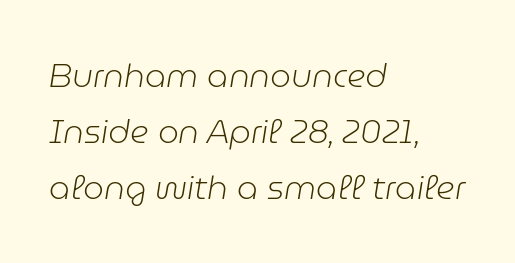
Caption: standard tracking, unaltered. This sample has the flowing, uneven cadence of proportional lettering. Regular leading. Heft: none added — not bold. The glyphs look as if they've been sheared to an angle. The space beneath each line is pristine and unruled.
